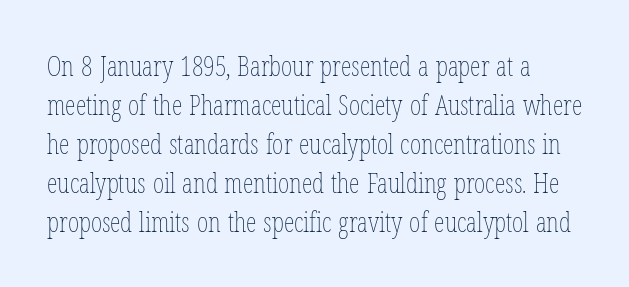
Students, observe: this is what conventionally led text looks like. The letterforms sit shoulder to shoulder at normal distance. The typesetting does not lean heavy: it is not bold. This is roman type, the default non-slanted kind. The gap between lines stays unmarked.
